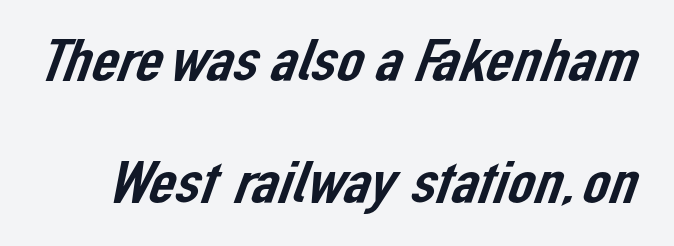
{"serif": "no", "width": "normal", "stroke_contrast": "low", "x_height": "medium", "monospaced": "no", "underline": "no", "line_spacing": "loose", "line_spacing_ratio": 2.03, "letter_spacing": "normal", "letter_spacing_em": 0.0, "glyph_px": 60}
